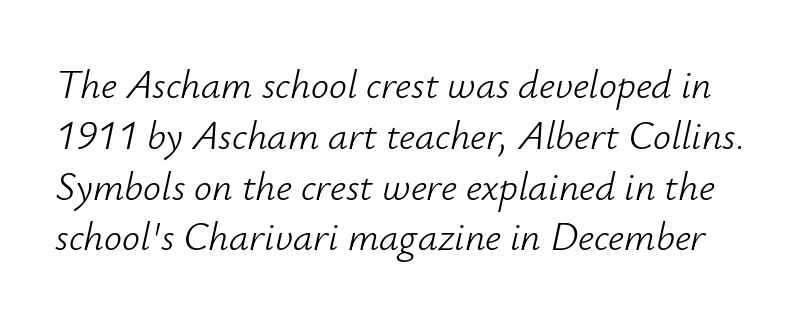
{"italic": "yes", "lean": "right", "slant_degrees": 12, "bold": "no", "weight": "light", "width": "normal", "stroke_contrast": "low", "x_height": "small", "monospaced": "no", "underline": "no", "line_spacing": "normal", "line_spacing_ratio": 1.27, "letter_spacing": "normal", "letter_spacing_em": 0.0, "glyph_px": 40}
